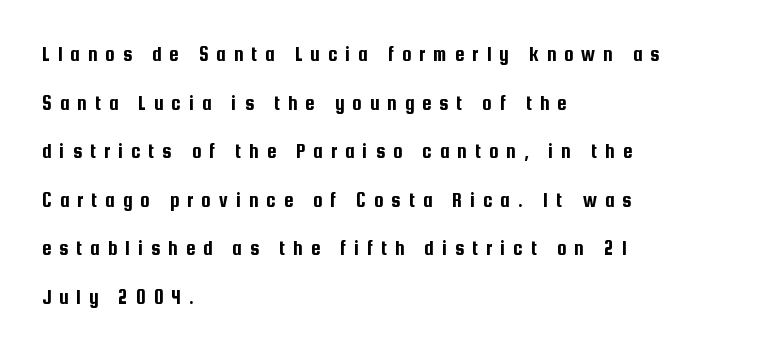
The image shows 21 px text type, upright; set left-aligned, loose line spacing (2.31x), unusually wide letter spacing (+0.38 em), not underlined.
